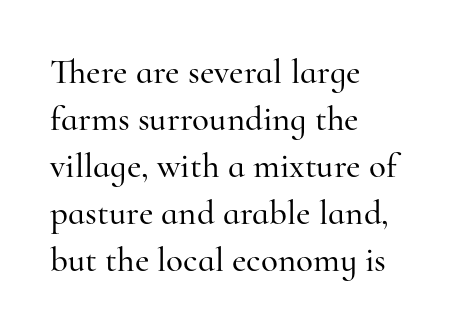
The image shows 35 px serif type, upright; set left-aligned, normal line spacing (1.34x), normal letter spacing, not underlined; high stroke contrast and a small x-height.
